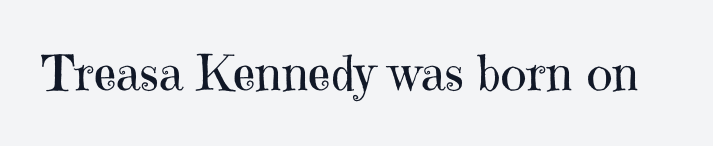
{"serif": "yes", "italic": "no", "bold": "no", "weight": "regular", "width": "normal", "stroke_contrast": "high", "x_height": "medium", "monospaced": "no", "underline": "no", "letter_spacing": "normal", "letter_spacing_em": 0.0, "glyph_px": 49}
